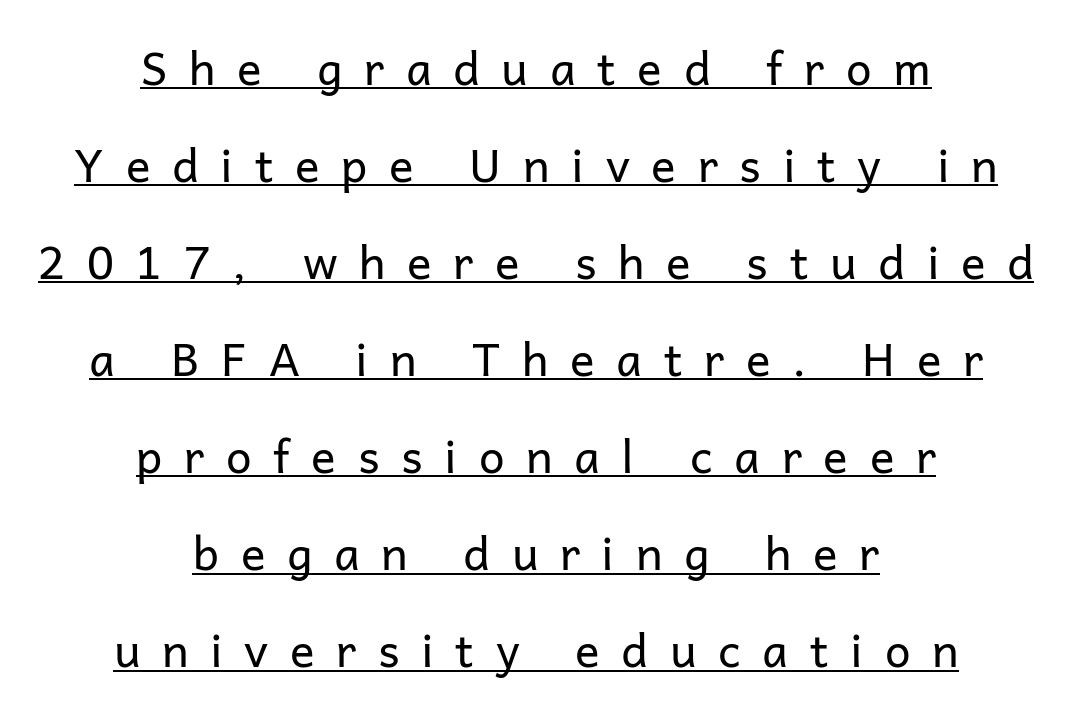
This sample is center-justified, so both line endings float freely. One glance says open: line gaps are wider than usual. Looks like regular typesetting: each glyph gets only the width it needs. The specimen reads as upright at a glance. The typeface chosen for these lines omits serifs.
